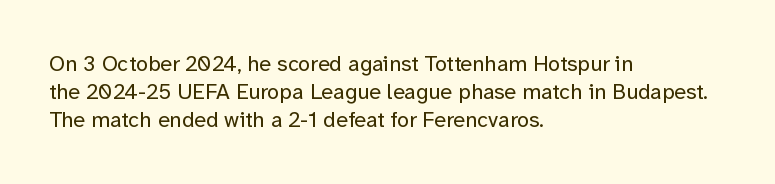
Normally led — the rows are evenly, conventionally spaced. Underlining? Definitely not there. The axis of the letterforms is exactly vertical. The passage is arranged the way most books set body copy — flush left. Default kerning and tracking; the words read as compact shapes.
